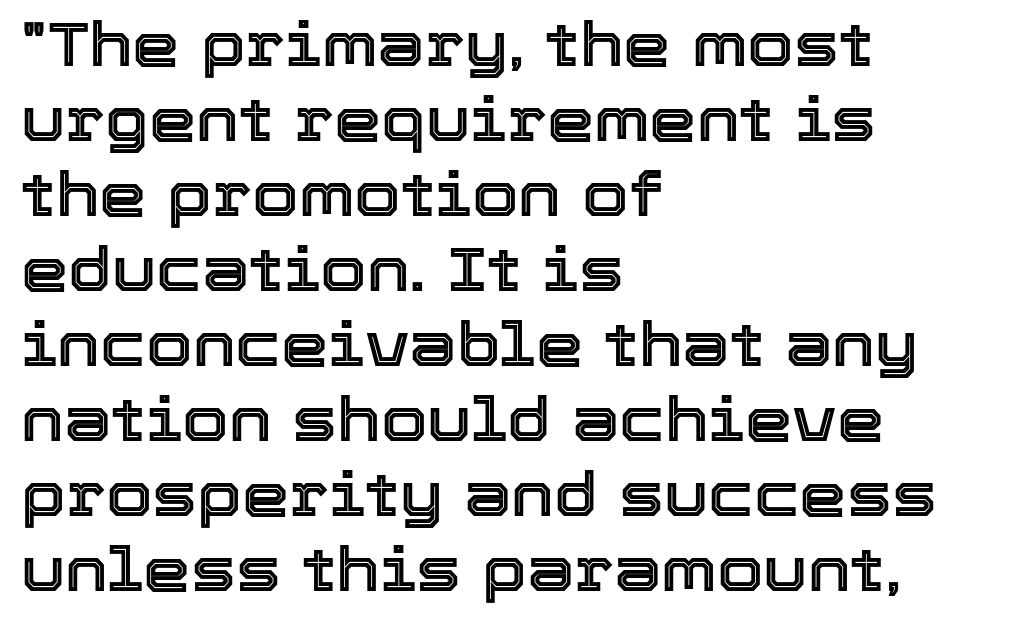
Students, note that the glyphs here touch the page at normal intervals. Is there any slant? The stems are plumb. The gap between lines stays unmarked. The rendering anchors every line to the left-hand side.
